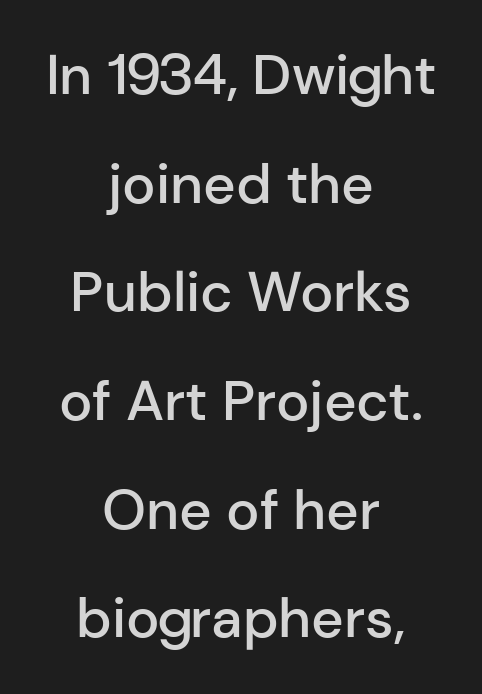
Type style note: lacks serifs. The letters advance in unequal steps, a hallmark of proportional type. No extra tracking has been applied to these lines. The paragraph has two soft edges and a firm central axis. In terms of posture, this sample is upright. A semibold gives these letters moderate extra thickness, short of bold.
